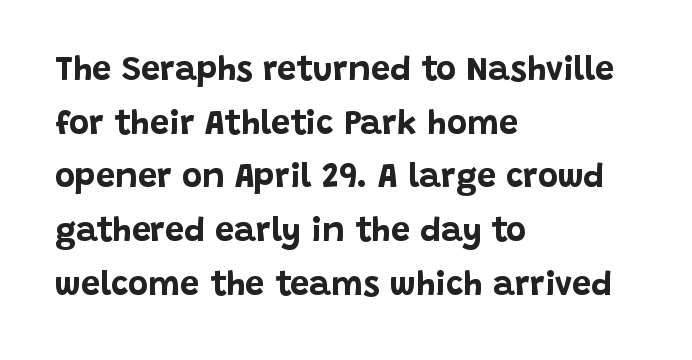
Q: Is the text bold? A: Yes.
Q: Is the text italic (slanted)? A: No, it is upright.
Q: Is the typeface a serif or a sans-serif typeface? A: Sans-serif.
Q: Is the text underlined? A: No.
Q: How is the paragraph aligned? A: Left-aligned.
Q: Is the spacing between letters normal or unusually wide? A: Normal.
Q: Is the spacing between lines tight, normal or loose? A: Normal.
Q: Width (condensed, normal, or wide)? A: Normal.
Q: Stroke contrast? A: Low.
Q: x-height? A: Large.
Q: Monospaced? A: No.
